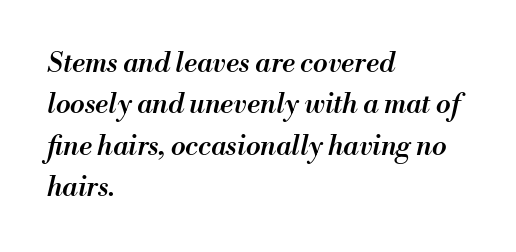
Spacing between characters is what you'd get straight out of the box. The passage shown stacks its lines at a standard gap. A bit beefed up — I'd call it semibold rather than bold. Compared with a centered layout, this one pins lines to the left instead. It's the slanting kind of type. Letters rest on an invisible, unmarked baseline.
